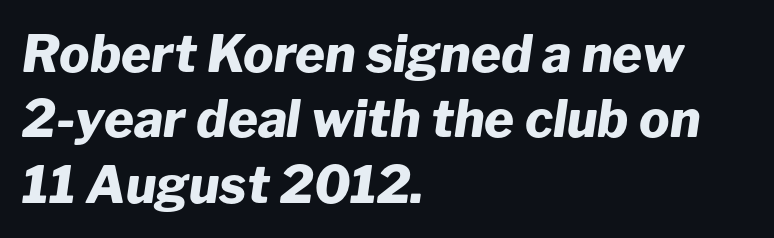
Q: Is the text bold? A: Yes.
Q: Is the text italic (slanted)? A: Yes, it leans right by about 8 degrees.
Q: Is the text underlined? A: No.
Q: How is the paragraph aligned? A: Left-aligned.
Q: Is the spacing between letters normal or unusually wide? A: Normal.
Q: Is the spacing between lines tight, normal or loose? A: Normal.
Q: Width (condensed, normal, or wide)? A: Normal.
Q: Stroke contrast? A: Low.
Q: x-height? A: Medium.
Q: Monospaced? A: No.
